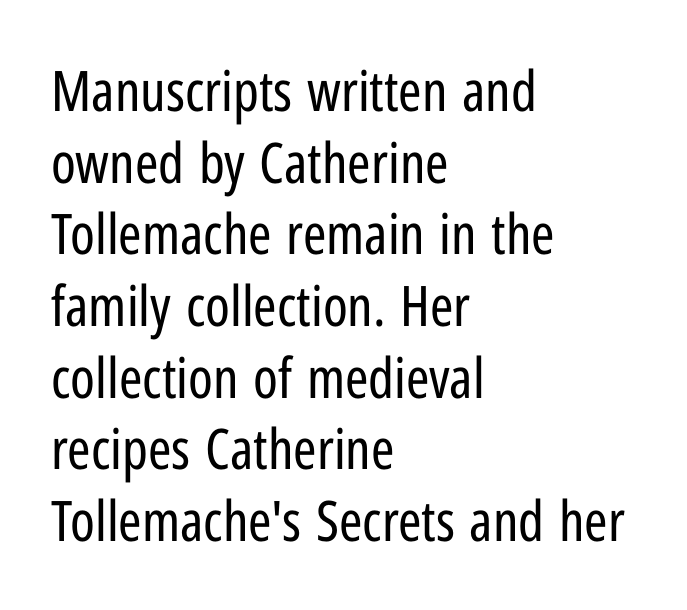
Q: Is the text bold? A: No.
Q: Is the text italic (slanted)? A: No, it is upright.
Q: Is the typeface a serif or a sans-serif typeface? A: Sans-serif.
Q: Is the text underlined? A: No.
Q: How is the paragraph aligned? A: Left-aligned.
Q: Is the spacing between letters normal or unusually wide? A: Normal.
Q: Is the spacing between lines tight, normal or loose? A: Normal.
Q: Width (condensed, normal, or wide)? A: Condensed.
Q: Stroke contrast? A: Low.
Q: x-height? A: Medium.
Q: Monospaced? A: No.
